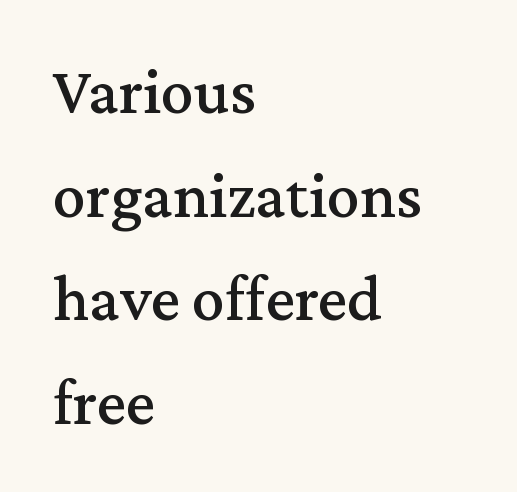
Q: Is the text italic (slanted)? A: No, it is upright.
Q: Is the typeface a serif or a sans-serif typeface? A: Serif.
Q: Is the text underlined? A: No.
Q: How is the paragraph aligned? A: Left-aligned.
Q: Is the spacing between letters normal or unusually wide? A: Normal.
Q: Is the spacing between lines tight, normal or loose? A: Normal.
Q: Width (condensed, normal, or wide)? A: Normal.
Q: Stroke contrast? A: Medium.
Q: x-height? A: Medium.
Q: Monospaced? A: No.
